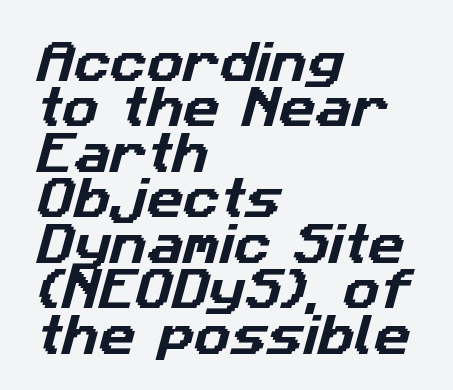
{"serif": "no", "width": "normal", "stroke_contrast": "low", "x_height": "medium", "monospaced": "no", "underline": "no", "align": "left", "line_spacing": "tight", "line_spacing_ratio": 1.01, "letter_spacing": "normal", "letter_spacing_em": 0.0, "glyph_px": 45}
